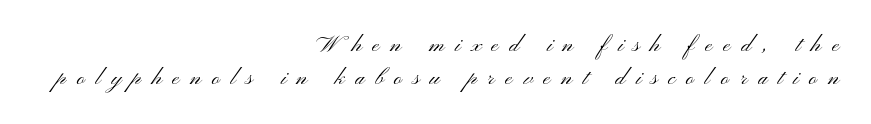
The image shows 28 px light, wide sans-serif type; set right-aligned, line spacing 1.17x, unusually wide letter spacing (+0.38 em), not underlined; medium stroke contrast and a small x-height.
